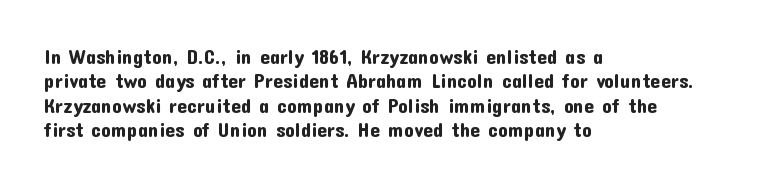
Look at the tracking — it's just the regular setting, nothing added. Horizontal alignment here is leftward, the default for most running prose. Clear beneath every line of the passage. Unlike italic type, these characters show no tilt at all.
